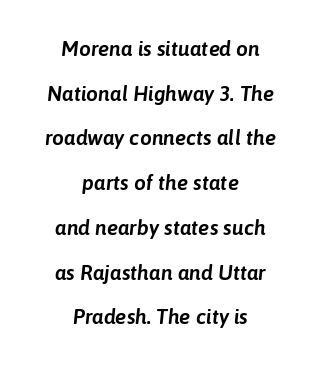
Q: Is the text italic (slanted)? A: Yes, it leans right by about 6 degrees.
Q: Is the text underlined? A: No.
Q: How is the paragraph aligned? A: Centered.
Q: Is the spacing between letters normal or unusually wide? A: Normal.
Q: Is the spacing between lines tight, normal or loose? A: Loose.
